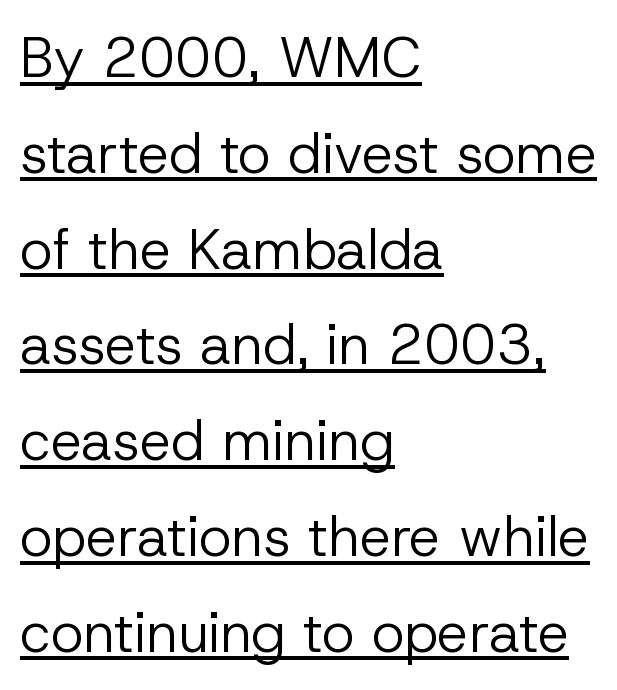
Q: Is the text bold? A: No.
Q: Is the text italic (slanted)? A: No, it is upright.
Q: Is the typeface a serif or a sans-serif typeface? A: Sans-serif.
Q: Is the text underlined? A: Yes.
Q: How is the paragraph aligned? A: Left-aligned.
Q: Is the spacing between letters normal or unusually wide? A: Normal.
Q: Width (condensed, normal, or wide)? A: Normal.
Q: Stroke contrast? A: Low.
Q: x-height? A: Medium.
Q: Monospaced? A: No.
